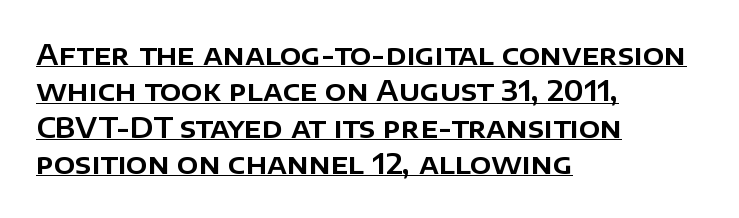
The image shows 28 px sans-serif type, upright; set left-aligned, normal line spacing (1.3x), normal letter spacing, underlined; low stroke contrast and a large x-height.
